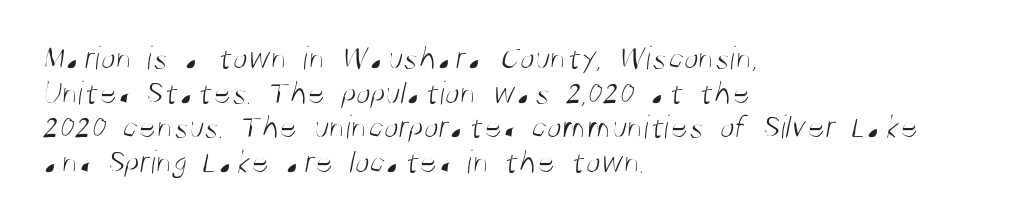
The image shows 34 px light, condensed sans-serif type; set left-aligned, tight line spacing (1.02x), normal letter spacing, not underlined; medium stroke contrast and a large x-height.
